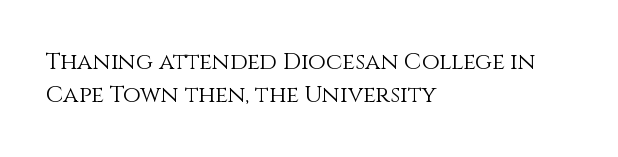
The image shows 23 px text type, upright; set left-aligned, normal line spacing (1.43x), normal letter spacing, not underlined.
